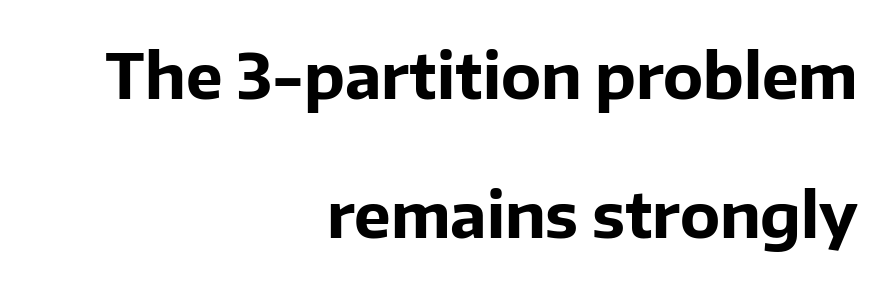
The image shows 62 px bold sans-serif type, upright; set right-aligned, loose line spacing (2.24x), normal letter spacing, not underlined; low stroke contrast and a medium x-height.
